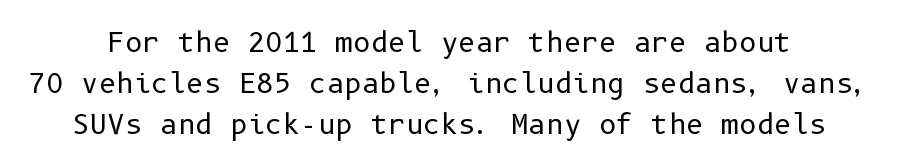
The image shows 27 px text type, upright; set normal line spacing (1.51x), normal letter spacing, not underlined.
